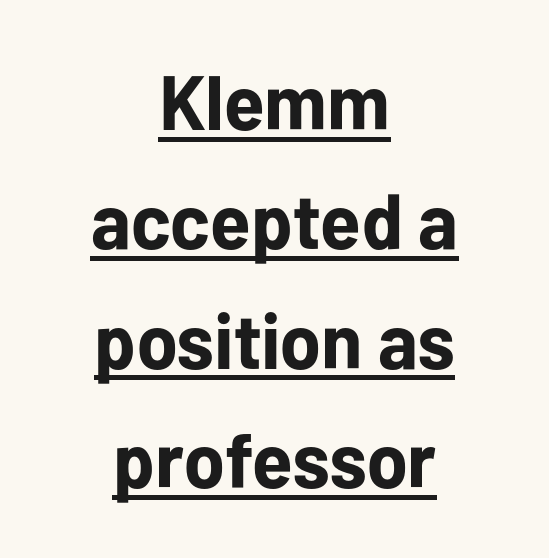
Honestly, the row spacing looks completely unremarkable. Nope, no serifs anywhere on these letters. The paragraph shown floats in the horizontal middle. Is there an underline? Yes — a line sits under the letters. Look at the tracking — it's just the regular setting, nothing added.
